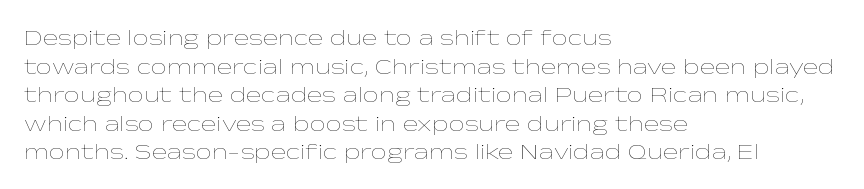
The image shows 23 px text type, upright; set left-aligned, line spacing 1.24x, normal letter spacing, not underlined.
